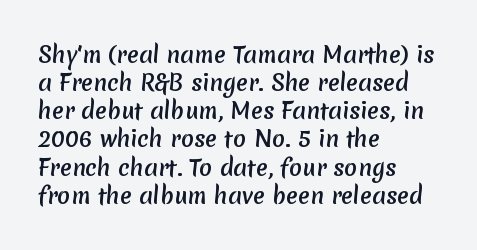
{"bold": "yes", "underline": "no", "align": "left", "line_spacing": "normal", "line_spacing_ratio": 1.28, "letter_spacing": "normal", "letter_spacing_em": 0.0, "glyph_px": 22}
